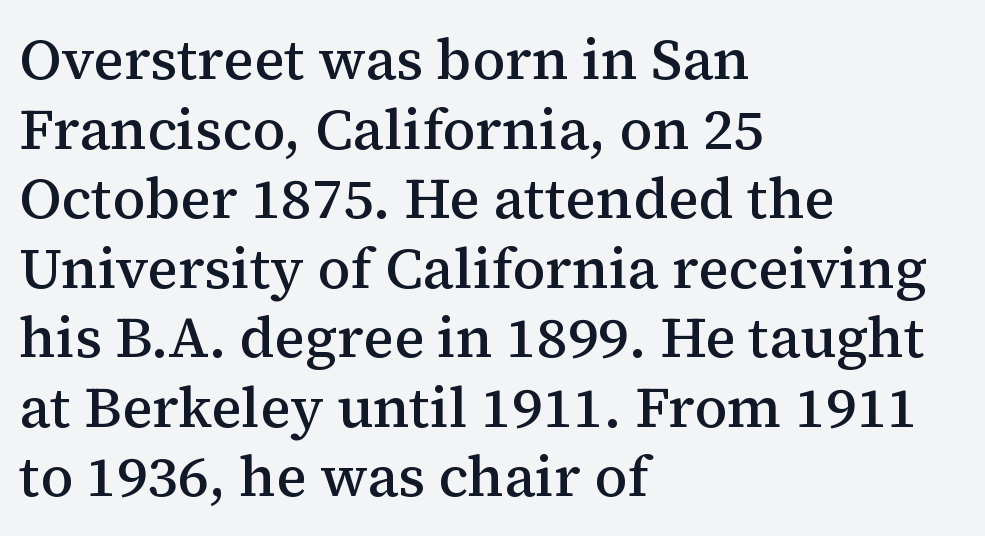
Q: Is the text bold? A: Semi-bold.
Q: Is the text italic (slanted)? A: No, it is upright.
Q: Is the typeface a serif or a sans-serif typeface? A: Serif.
Q: Is the text underlined? A: No.
Q: How is the paragraph aligned? A: Left-aligned.
Q: Is the spacing between letters normal or unusually wide? A: Normal.
Q: Width (condensed, normal, or wide)? A: Normal.
Q: Stroke contrast? A: Medium.
Q: x-height? A: Medium.
Q: Monospaced? A: No.
